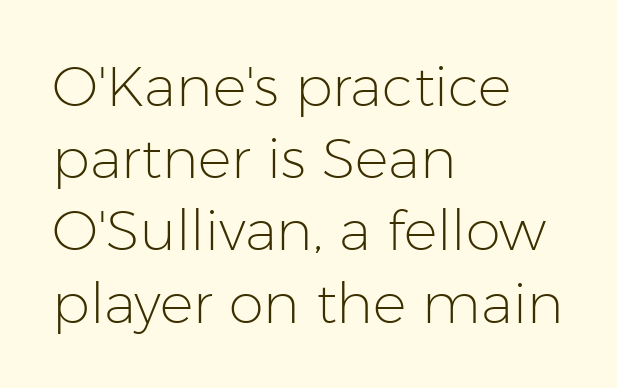
Q: Is the text bold? A: No.
Q: Is the text italic (slanted)? A: No, it is upright.
Q: Is the typeface a serif or a sans-serif typeface? A: Sans-serif.
Q: Is the text underlined? A: No.
Q: How is the paragraph aligned? A: Left-aligned.
Q: Is the spacing between letters normal or unusually wide? A: Normal.
Q: Is the spacing between lines tight, normal or loose? A: Normal.
Q: Width (condensed, normal, or wide)? A: Normal.
Q: Stroke contrast? A: Low.
Q: x-height? A: Medium.
Q: Monospaced? A: No.
